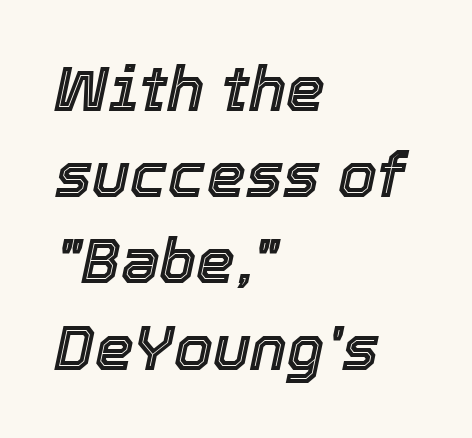
Q: Is the text italic (slanted)? A: Yes, it leans right by about 12 degrees.
Q: Is the text underlined? A: No.
Q: How is the paragraph aligned? A: Left-aligned.
Q: Is the spacing between letters normal or unusually wide? A: Normal.
Q: Is the spacing between lines tight, normal or loose? A: Normal.
Q: Width (condensed, normal, or wide)? A: Normal.
Q: x-height? A: Medium.
Q: Monospaced? A: No.
